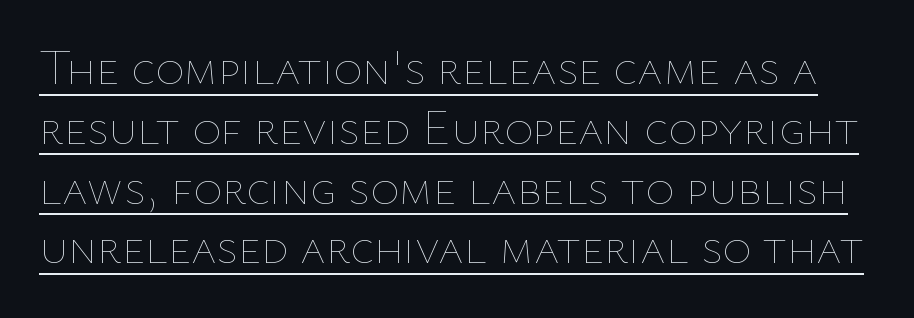
{"italic": "no", "bold": "no", "weight": "thin", "width": "normal", "stroke_contrast": "low", "x_height": "medium", "monospaced": "no", "underline": "yes", "line_spacing_ratio": 1.22, "letter_spacing": "normal", "letter_spacing_em": 0.0, "glyph_px": 49}
